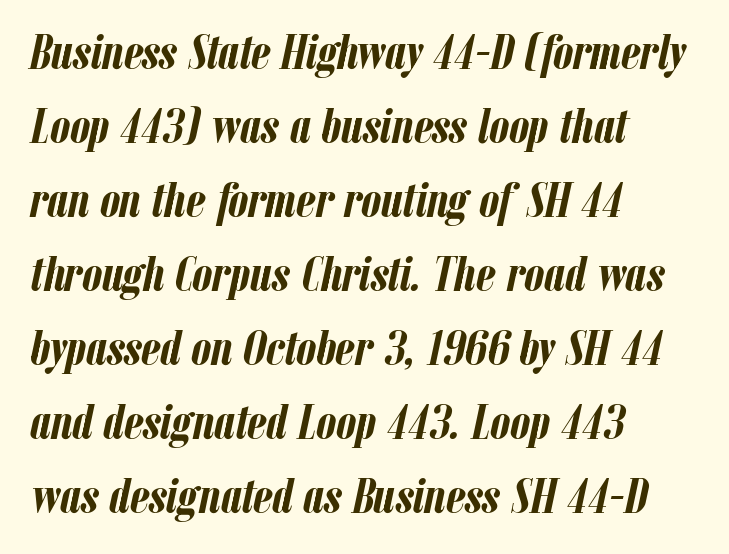
Q: Is the text bold? A: Yes.
Q: Is the text italic (slanted)? A: Yes, it leans right by about 12 degrees.
Q: Is the text underlined? A: No.
Q: How is the paragraph aligned? A: Left-aligned.
Q: Is the spacing between letters normal or unusually wide? A: Normal.
Q: Is the spacing between lines tight, normal or loose? A: Normal.
Q: Width (condensed, normal, or wide)? A: Condensed.
Q: Stroke contrast? A: Low.
Q: x-height? A: Medium.
Q: Monospaced? A: No.
